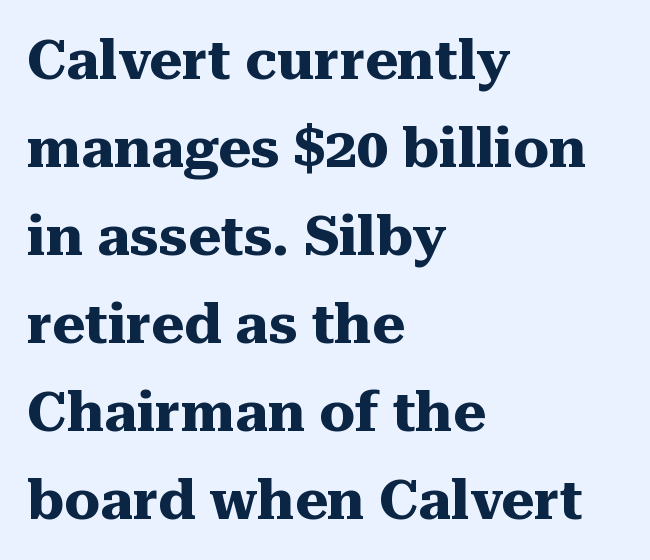
Q: Is the text bold? A: Yes.
Q: Is the text italic (slanted)? A: No, it is upright.
Q: Is the typeface a serif or a sans-serif typeface? A: Serif.
Q: Is the text underlined? A: No.
Q: How is the paragraph aligned? A: Left-aligned.
Q: Is the spacing between letters normal or unusually wide? A: Normal.
Q: Is the spacing between lines tight, normal or loose? A: Normal.
Q: Width (condensed, normal, or wide)? A: Normal.
Q: Stroke contrast? A: Medium.
Q: x-height? A: Medium.
Q: Monospaced? A: No.
